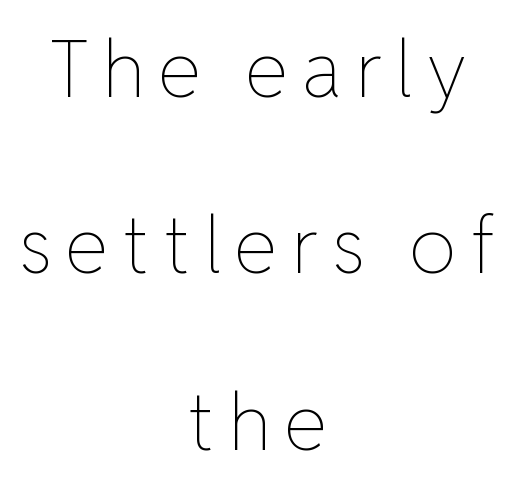
These lines are centered, leaving both edges ragged. A light-to-regular cut is what we see here. Underline: absent. How would I describe the line gaps? Wide and relaxed.
